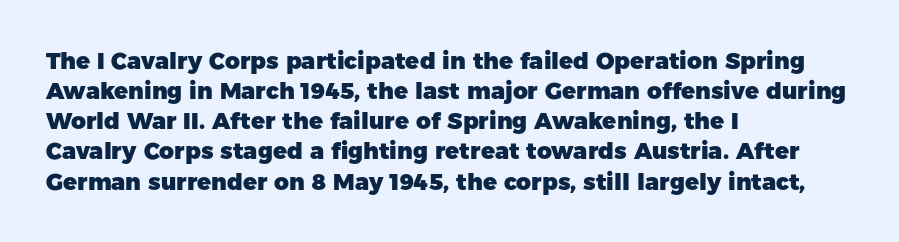
Does extra space separate the letters? No, they use regular spacing. The passage is arranged the way most books set body copy — flush left. Successive baselines arrive at the customary interval. Posture: upright roman. Is the type bold? Yes — the strokes are clearly thick and heavy.
